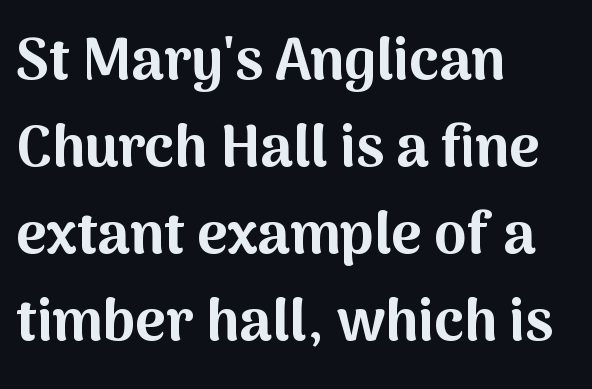
Q: Is the text bold? A: Yes.
Q: Is the text italic (slanted)? A: No, it is upright.
Q: Is the typeface a serif or a sans-serif typeface? A: Sans-serif.
Q: Is the text underlined? A: No.
Q: How is the paragraph aligned? A: Left-aligned.
Q: Is the spacing between letters normal or unusually wide? A: Normal.
Q: Is the spacing between lines tight, normal or loose? A: Normal.
Q: Width (condensed, normal, or wide)? A: Normal.
Q: Stroke contrast? A: Medium.
Q: x-height? A: Medium.
Q: Monospaced? A: No.
